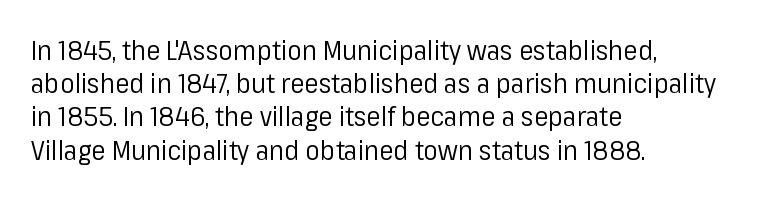
The image shows 27 px text type, upright; set left-aligned, line spacing 1.23x, normal letter spacing, not underlined.
